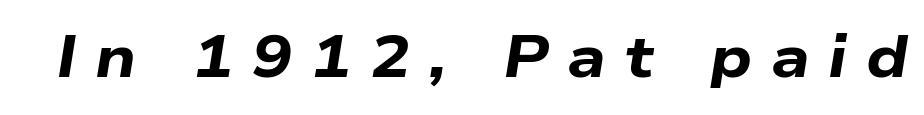
The letters advance in unequal steps, a hallmark of proportional type. Chunky letters — that's bold for sure. This rendering widens character spacing well past its baseline value. The text carries the slant typical of an italic or oblique font. Any mark beneath the type? The region is blank.
